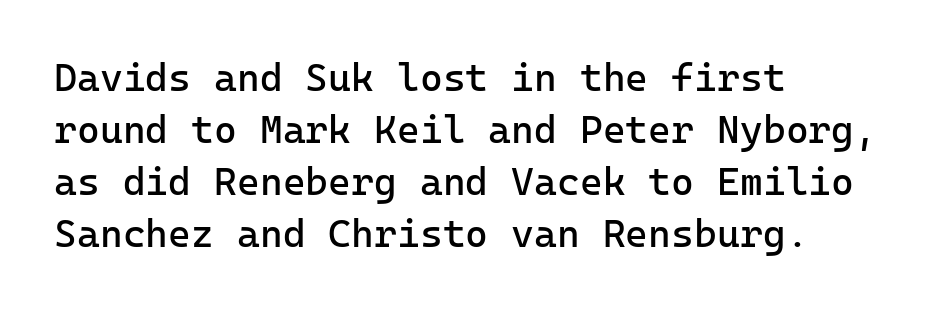
Q: Is the text bold? A: No.
Q: Is the text italic (slanted)? A: No, it is upright.
Q: Is the typeface a serif or a sans-serif typeface? A: Sans-serif.
Q: Is the text underlined? A: No.
Q: How is the paragraph aligned? A: Left-aligned.
Q: Is the spacing between letters normal or unusually wide? A: Normal.
Q: Is the spacing between lines tight, normal or loose? A: Normal.
Q: Width (condensed, normal, or wide)? A: Normal.
Q: Stroke contrast? A: Low.
Q: x-height? A: Medium.
